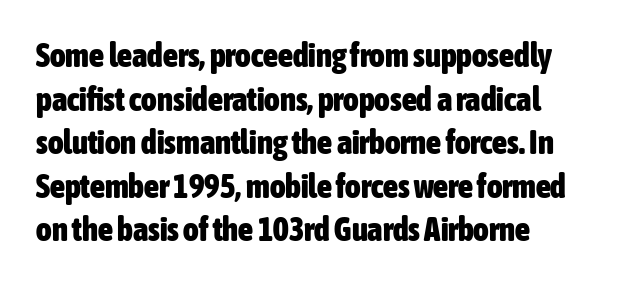
{"serif": "no", "italic": "no", "bold": "yes", "weight": "heavy", "width": "condensed", "stroke_contrast": "low", "x_height": "medium", "monospaced": "no", "underline": "no", "align": "left", "line_spacing": "normal", "line_spacing_ratio": 1.32, "letter_spacing": "normal", "letter_spacing_em": 0.0, "glyph_px": 33}
